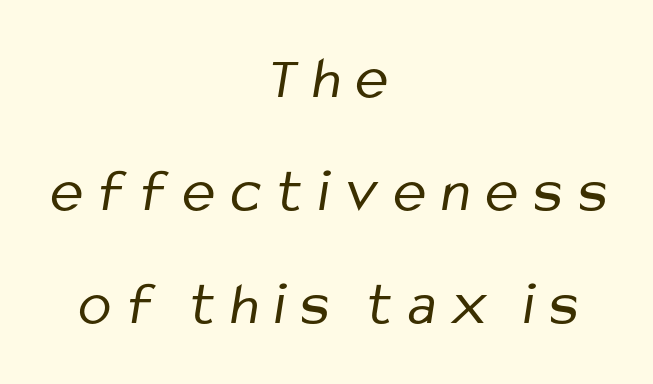
Letters rest on an invisible, unmarked baseline. A sans-serif font was chosen for this passage. Caption: face not bold, strokes unweighted. Varying glyph widths throughout — classic text-font behaviour. A typesetter would call this heavily tracked-out type. The compositor balanced each line on the midline.
